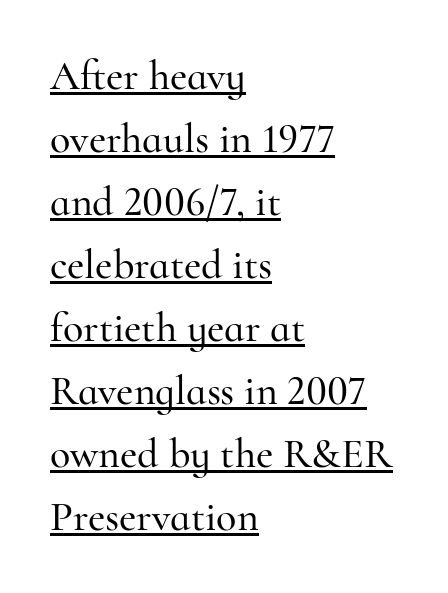
The image shows 42 px serif type, upright; set left-aligned, normal line spacing (1.5x), normal letter spacing, underlined; high stroke contrast and a small x-height.
